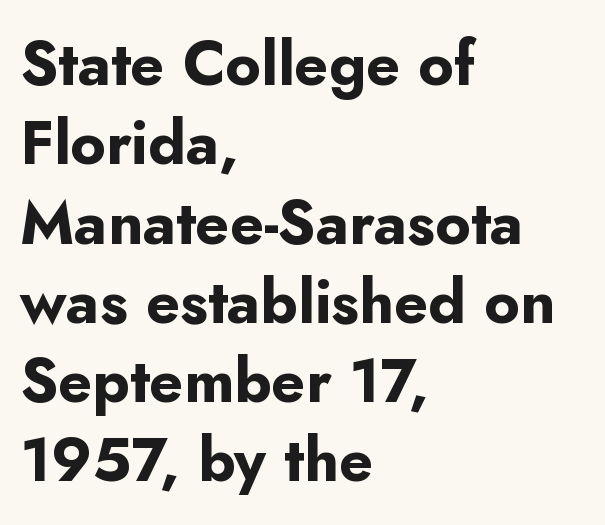
The image shows 61 px bold sans-serif type, upright; set left-aligned, normal line spacing (1.3x), normal letter spacing, not underlined; low stroke contrast and a small x-height.
